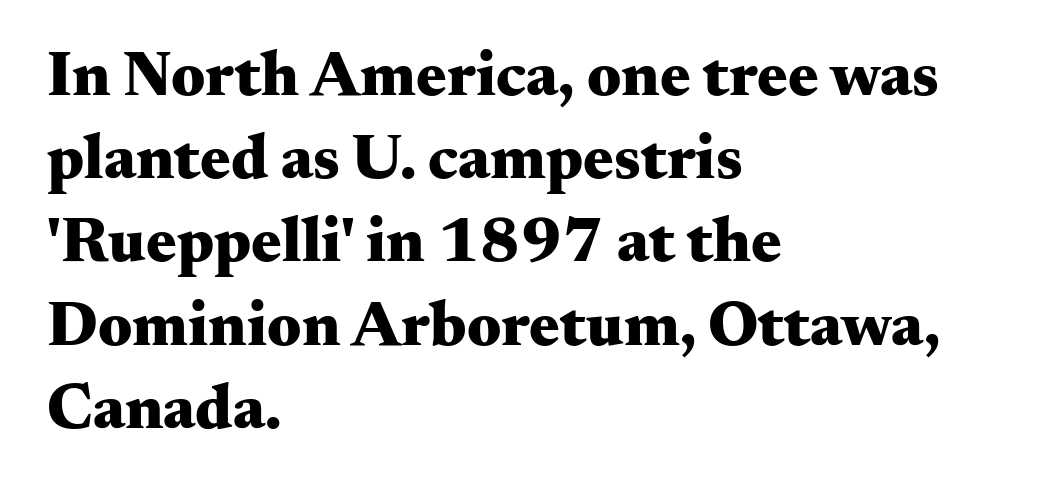
These lines sit exactly where default settings would place them. The letterforms sit shoulder to shoulder at normal distance. The space directly below the letters is spotless. The glyphs in this specimen are seriffed. Is the type bold? Yes — the strokes are clearly thick and heavy. Do the characters align in a grid? No, the font is proportional.
